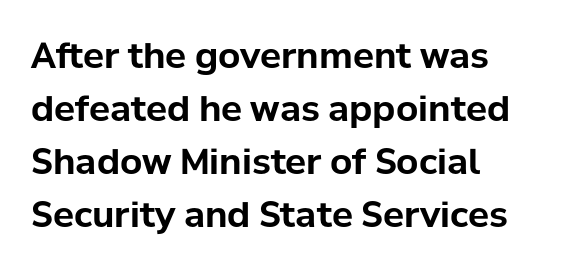
{"serif": "no", "italic": "no", "bold": "yes", "weight": "bold", "width": "normal", "stroke_contrast": "low", "x_height": "medium", "monospaced": "no", "underline": "no", "align": "left", "line_spacing": "normal", "line_spacing_ratio": 1.51, "letter_spacing": "normal", "letter_spacing_em": 0.0, "glyph_px": 35}
